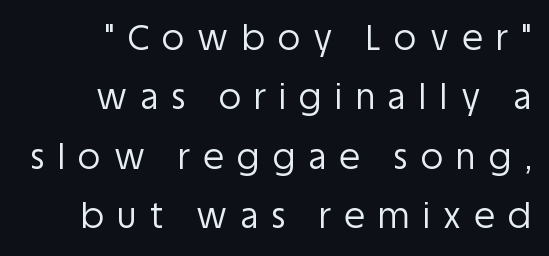
The image shows 34 px regular-weight sans-serif type, upright; set right-aligned, line spacing 1.75x, unusually wide letter spacing (+0.39 em), not underlined; low stroke contrast and a large x-height.
